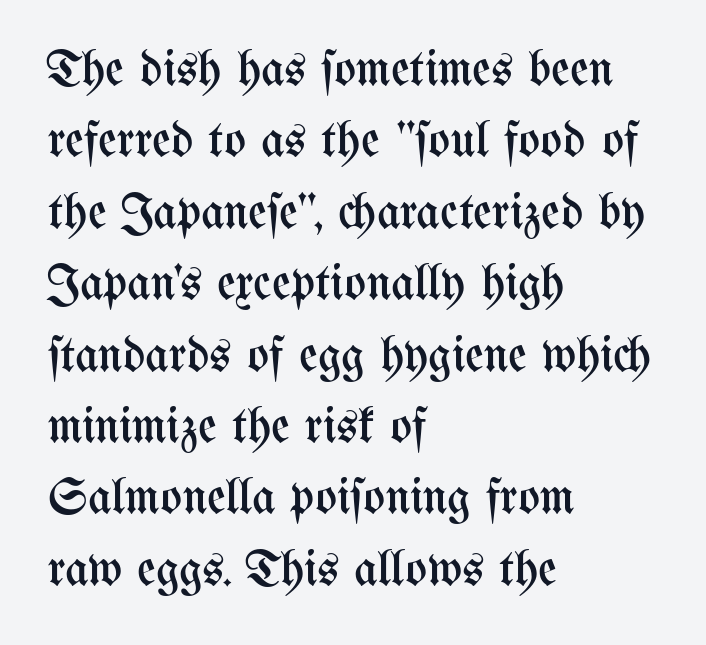
Q: Is the text bold? A: No.
Q: Is the text italic (slanted)? A: No, it is upright.
Q: Is the text underlined? A: No.
Q: How is the paragraph aligned? A: Left-aligned.
Q: Is the spacing between letters normal or unusually wide? A: Normal.
Q: Is the spacing between lines tight, normal or loose? A: Normal.
Q: Width (condensed, normal, or wide)? A: Condensed.
Q: Stroke contrast? A: Medium.
Q: x-height? A: Medium.
Q: Monospaced? A: No.
